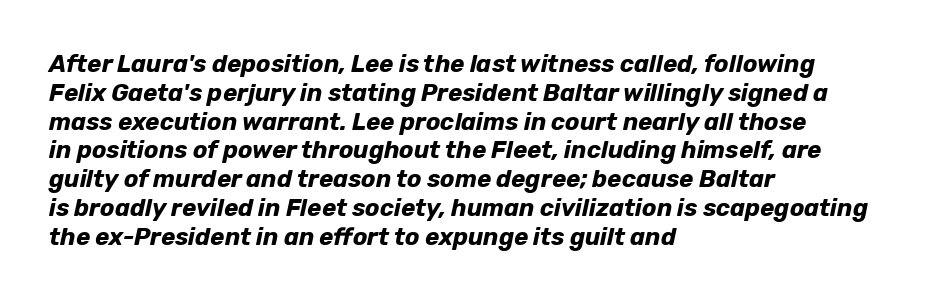
The image shows 24 px bold type, italic (leaning right); set left-aligned, line spacing 1.2x, normal letter spacing, not underlined.
